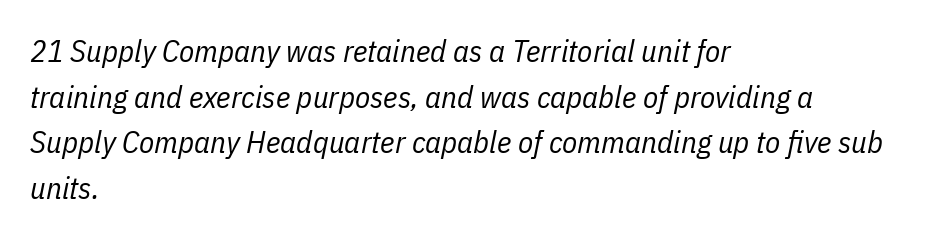
Leading matches the norm, producing a regular column. Inter-character spacing is left at the font's built-in metrics. You can tell it's italic because the verticals aren't actually vertical. You could not count columns in this text — the font is proportionally spaced. The typeface has the unassuming heft of standard copy or less.
